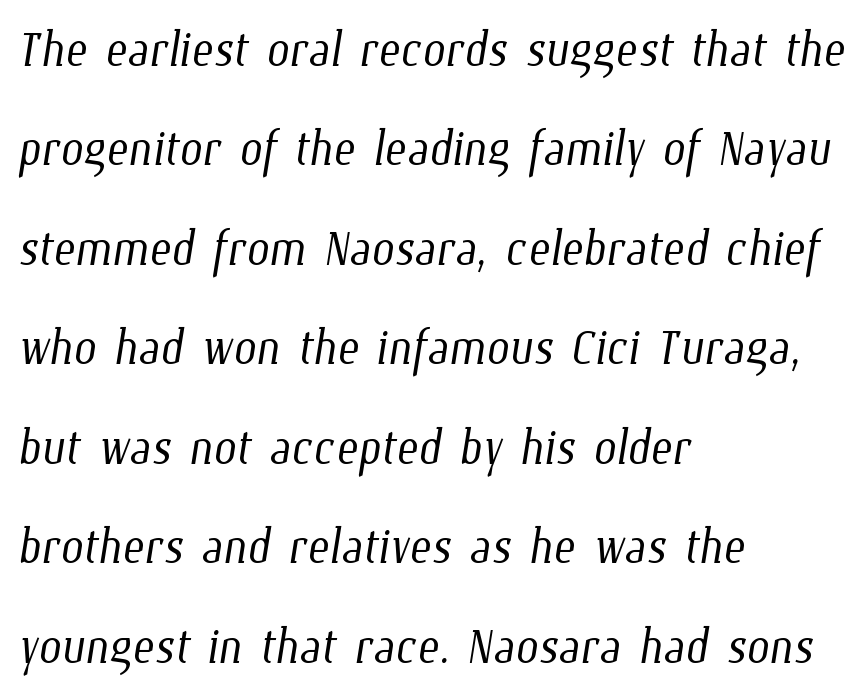
Q: Is the text bold? A: No.
Q: Is the text underlined? A: No.
Q: How is the paragraph aligned? A: Left-aligned.
Q: Is the spacing between letters normal or unusually wide? A: Normal.
Q: Is the spacing between lines tight, normal or loose? A: Normal.
Q: Width (condensed, normal, or wide)? A: Condensed.
Q: Stroke contrast? A: Low.
Q: x-height? A: Medium.
Q: Monospaced? A: No.
